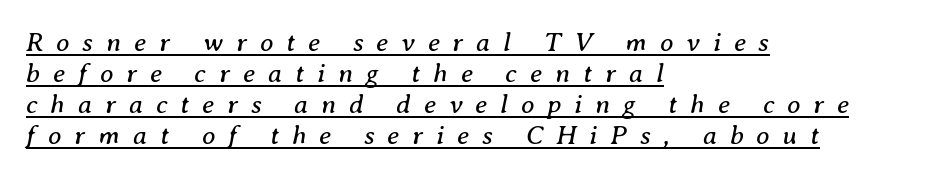
Q: Is the text bold? A: No.
Q: Is the text italic (slanted)? A: Yes, it leans right by about 8 degrees.
Q: Is the text underlined? A: Yes.
Q: How is the paragraph aligned? A: Left-aligned.
Q: Is the spacing between letters normal or unusually wide? A: Unusually wide.
Q: Is the spacing between lines tight, normal or loose? A: Tight.
